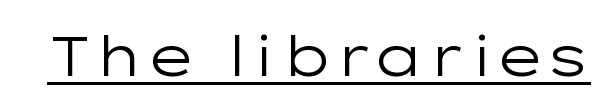
Q: Is the text bold? A: No.
Q: Is the text italic (slanted)? A: No, it is upright.
Q: Is the typeface a serif or a sans-serif typeface? A: Sans-serif.
Q: Is the text underlined? A: Yes.
Q: Is the spacing between letters normal or unusually wide? A: Normal.
Q: Width (condensed, normal, or wide)? A: Wide.
Q: Stroke contrast? A: Low.
Q: x-height? A: Medium.
Q: Monospaced? A: No.
